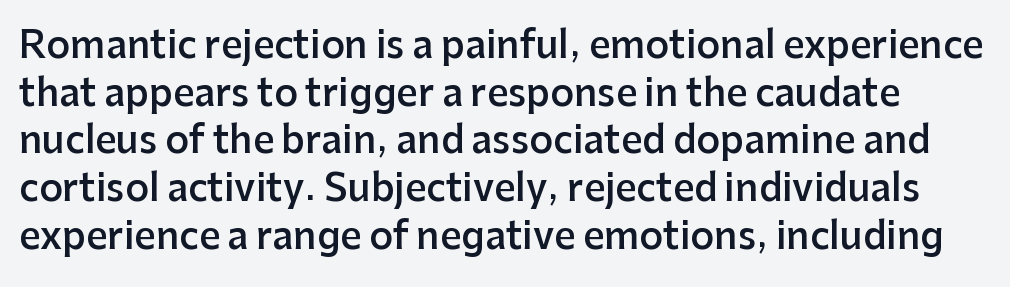
Look at the stroke-to-counter ratio: somewhat heavy, a semibold. The strip under each line holds only bare page. Note the varied advance widths — an 'i' is clearly narrower than an 'm'. Leading: standard.
